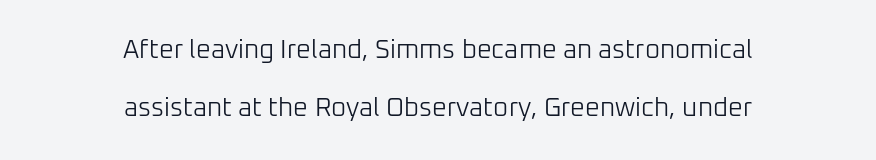
{"italic": "no", "bold": "no", "underline": "no", "align": "center", "line_spacing": "loose", "line_spacing_ratio": 2.25, "letter_spacing": "normal", "letter_spacing_em": 0.0, "glyph_px": 26}
